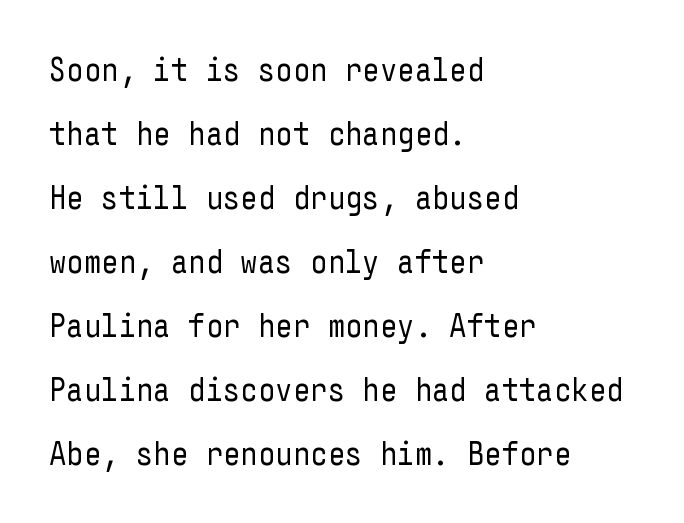
Q: Is the text bold? A: No.
Q: Is the text italic (slanted)? A: No, it is upright.
Q: Is the typeface a serif or a sans-serif typeface? A: Sans-serif.
Q: Is the text underlined? A: No.
Q: How is the paragraph aligned? A: Left-aligned.
Q: Is the spacing between letters normal or unusually wide? A: Normal.
Q: Width (condensed, normal, or wide)? A: Condensed.
Q: Stroke contrast? A: Low.
Q: x-height? A: Medium.
